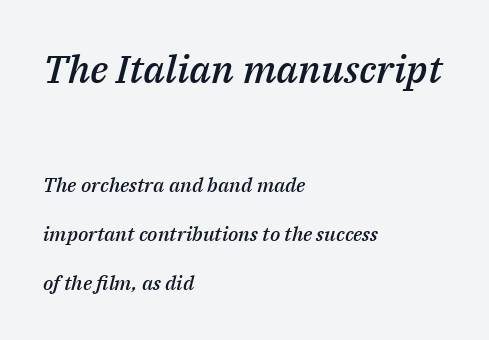
Q: Is the text bold? A: Semi-bold.
Q: Is the text italic (slanted)? A: Yes, it leans right by about 14 degrees.
Q: Is the text underlined? A: No.
Q: How is the paragraph aligned? A: Left-aligned.
Q: Is the spacing between letters normal or unusually wide? A: Normal.
Q: Is the spacing between lines tight, normal or loose? A: Loose.
Q: Which block of text is set in a larger size, the first (top) or the second (bottom)? A: The first (top) one.
Q: Width (condensed, normal, or wide)? A: Normal.
Q: Stroke contrast? A: Medium.
Q: x-height? A: Medium.
Q: Monospaced? A: No.
